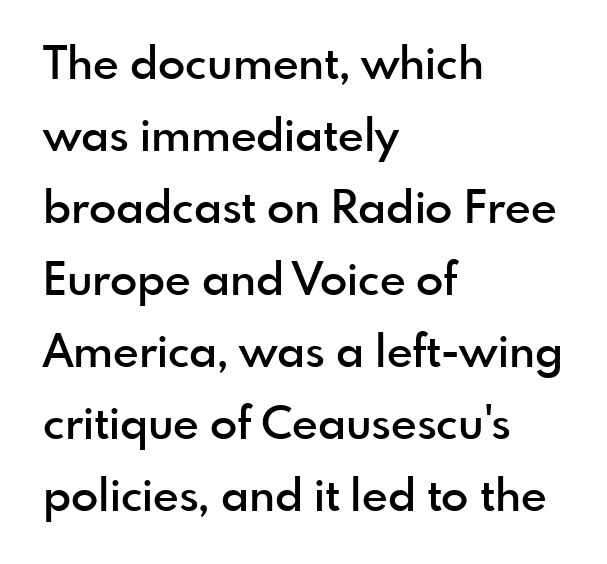
Q: Is the text bold? A: Semi-bold.
Q: Is the text italic (slanted)? A: No, it is upright.
Q: Is the typeface a serif or a sans-serif typeface? A: Sans-serif.
Q: Is the text underlined? A: No.
Q: How is the paragraph aligned? A: Left-aligned.
Q: Is the spacing between letters normal or unusually wide? A: Normal.
Q: Is the spacing between lines tight, normal or loose? A: Normal.
Q: Width (condensed, normal, or wide)? A: Normal.
Q: x-height? A: Small.
Q: Monospaced? A: No.
